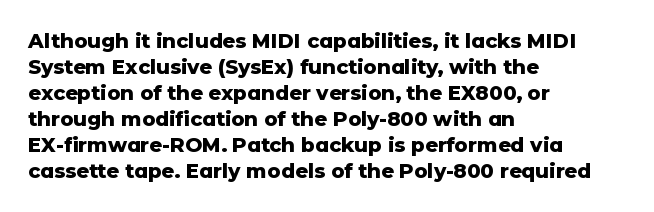
Q: Is the text bold? A: Yes.
Q: Is the text italic (slanted)? A: No, it is upright.
Q: Is the text underlined? A: No.
Q: How is the paragraph aligned? A: Left-aligned.
Q: Is the spacing between letters normal or unusually wide? A: Normal.
Q: Is the spacing between lines tight, normal or loose? A: Normal.
